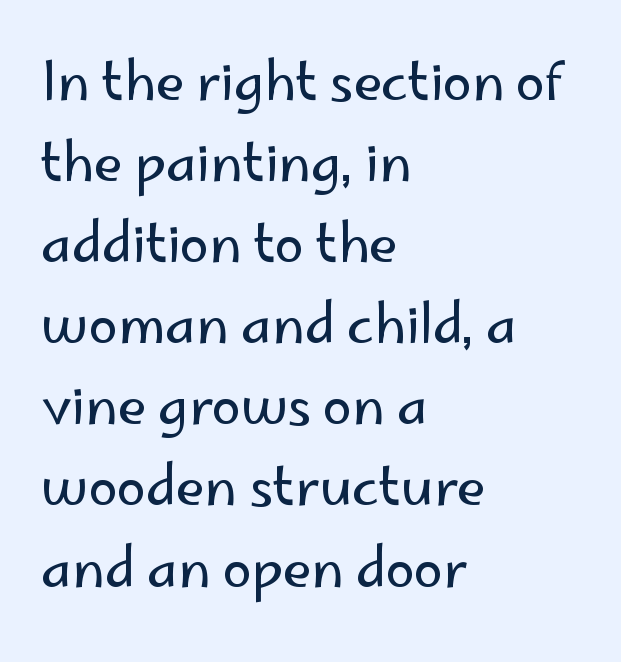
{"serif": "no", "italic": "no", "bold": "no", "weight": "regular", "width": "normal", "stroke_contrast": "low", "x_height": "small", "monospaced": "no", "underline": "no", "align": "left", "line_spacing": "normal", "line_spacing_ratio": 1.53, "letter_spacing": "normal", "letter_spacing_em": 0.0, "glyph_px": 53}
